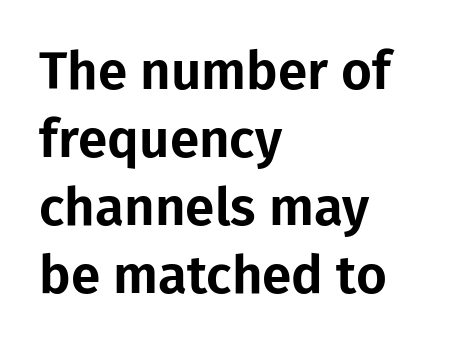
Short note: letters normally spaced. Is this a fixed-width face? No — the glyphs have proportional, varying widths. Every row of glyphs begins at an identical x-position on the left. The strip under each line holds only bare page. The block of text has a typical density, with ordinary space between rows.
